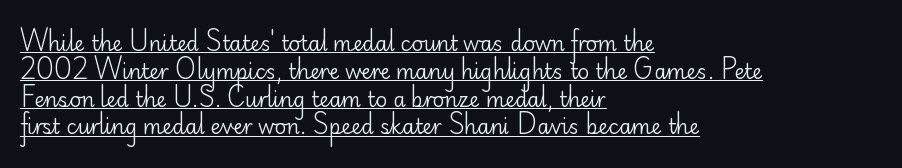
The image shows 20 px text type, upright; set left-aligned, normal line spacing (1.39x), normal letter spacing, underlined.
